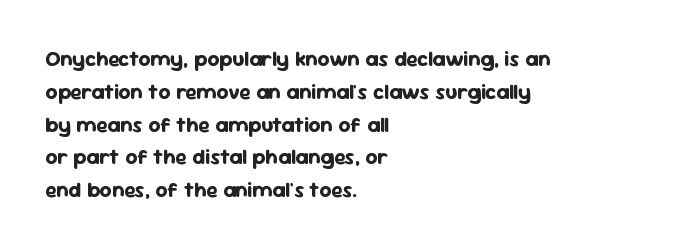
Q: Is the text bold? A: Yes.
Q: Is the text italic (slanted)? A: No, it is upright.
Q: Is the text underlined? A: No.
Q: How is the paragraph aligned? A: Left-aligned.
Q: Is the spacing between letters normal or unusually wide? A: Normal.
Q: Is the spacing between lines tight, normal or loose? A: Normal.
